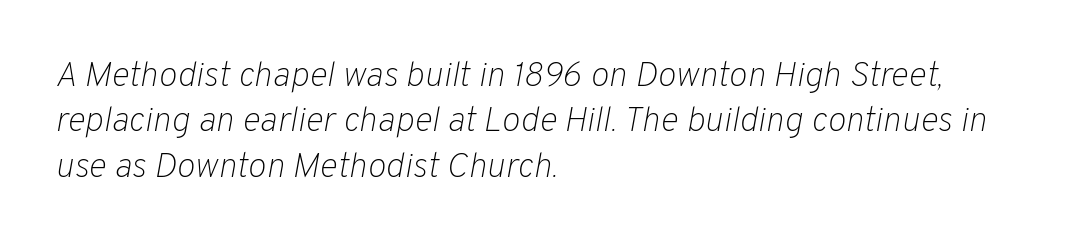
The image shows 35 px light type, italic (leaning right); set left-aligned, normal line spacing (1.3x), normal letter spacing, not underlined; low stroke contrast and a medium x-height.
